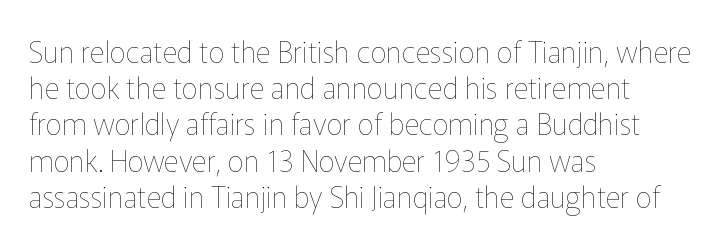
Every character sits straight up, as roman type does. These lines are rendered in a variable-pitch font. A student would call this left alignment; a typographer would say flush left, rag right. No letter is thick-stroked: the sample isn't bold. No extra tracking has been applied to these lines. Regular leading.
